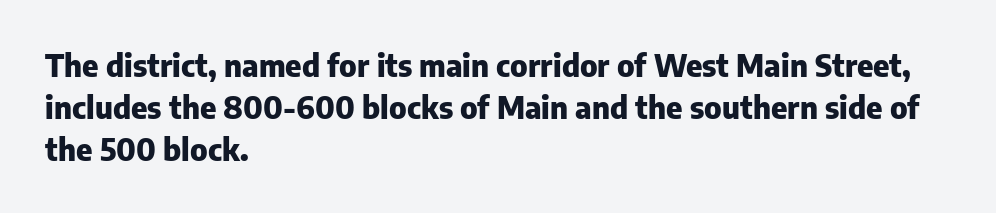
{"serif": "no", "italic": "no", "bold": "yes", "weight": "heavy", "width": "normal", "stroke_contrast": "low", "x_height": "medium", "monospaced": "no", "underline": "no", "align": "left", "line_spacing": "normal", "line_spacing_ratio": 1.35, "letter_spacing": "normal", "letter_spacing_em": 0.0, "glyph_px": 31}
